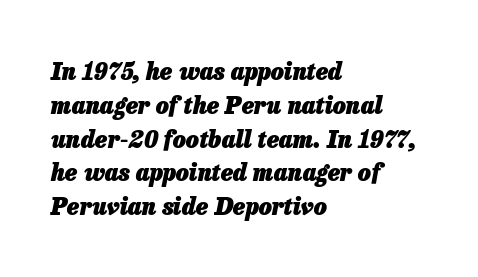
Q: Is the text bold? A: Yes.
Q: Is the text italic (slanted)? A: Yes, it leans right by about 13 degrees.
Q: Is the text underlined? A: No.
Q: How is the paragraph aligned? A: Left-aligned.
Q: Is the spacing between letters normal or unusually wide? A: Normal.
Q: Is the spacing between lines tight, normal or loose? A: Normal.
